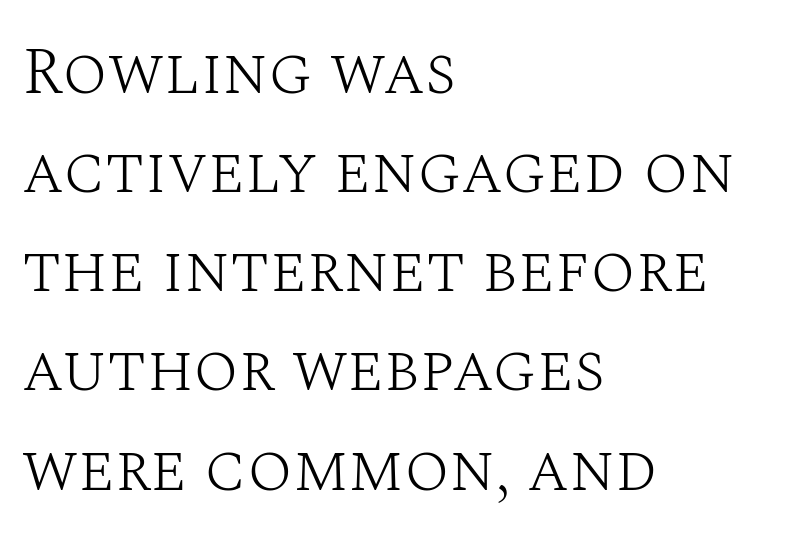
The image shows 67 px light serif type, upright; set left-aligned, normal line spacing (1.48x), normal letter spacing, not underlined; medium stroke contrast and a large x-height.
